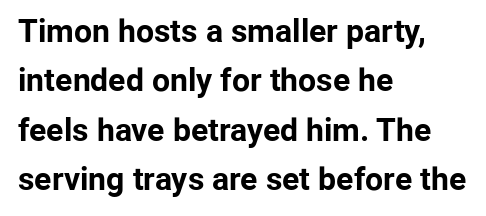
{"serif": "no", "italic": "no", "bold": "yes", "weight": "bold", "width": "normal", "stroke_contrast": "low", "x_height": "medium", "monospaced": "no", "underline": "no", "align": "left", "line_spacing": "normal", "line_spacing_ratio": 1.54, "letter_spacing": "normal", "letter_spacing_em": 0.0, "glyph_px": 32}
